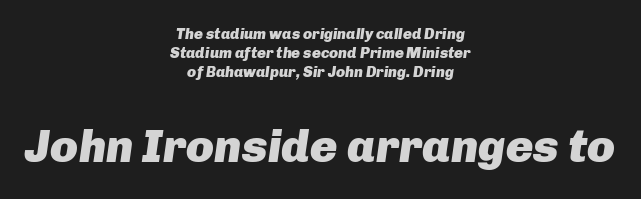
In CSS terms this would be text-align: center. Notice how the stems are inclined rather than vertical — that's the hallmark of italics. Words appear dense and cohesive because spacing is normal. If you squint, the bottom block still reads clearly — it's the larger of the two.
